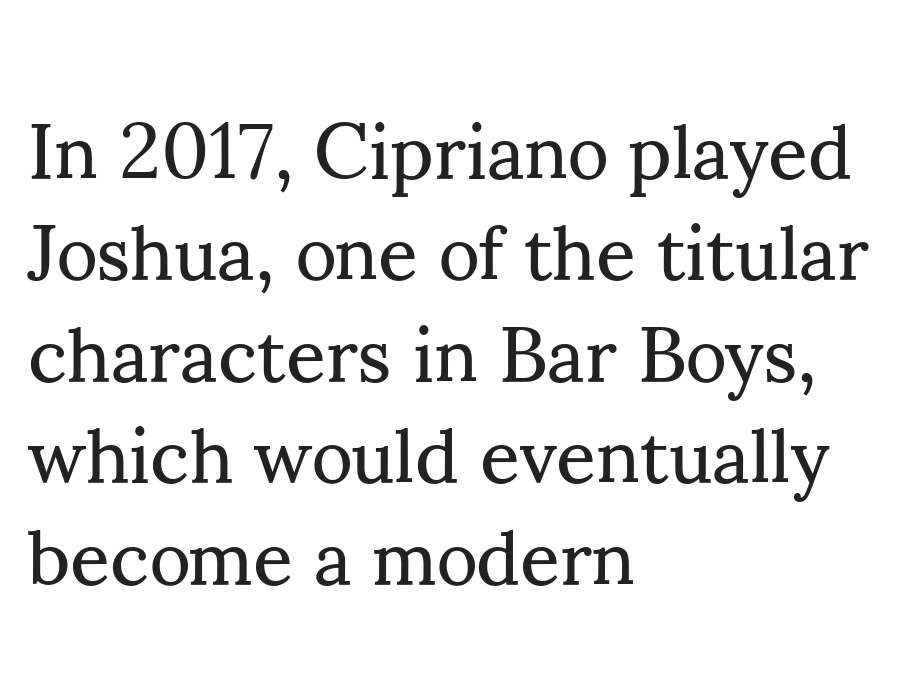
A typesetter would call this proportional, since set widths differ per character. The font family rendered here belongs to the serif group. In terms of leading, this rendering sits right in the middle. Nope, not italic — everything's standing straight. The paragraph has a hard left edge and a soft right edge. Just letters on the line, the space beneath them empty.
